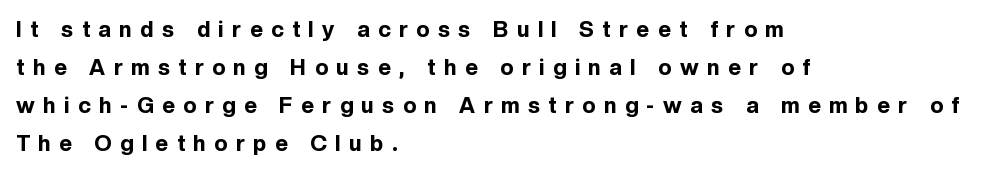
Q: Is the text bold? A: Yes.
Q: Is the text italic (slanted)? A: No, it is upright.
Q: Is the text underlined? A: No.
Q: How is the paragraph aligned? A: Left-aligned.
Q: Is the spacing between letters normal or unusually wide? A: Unusually wide.
